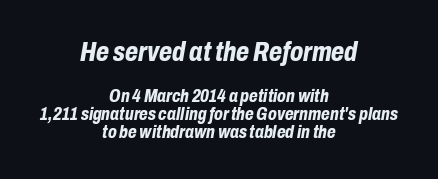
{"italic": "yes", "lean": "right", "slant_degrees": 10, "bold": "yes", "underline": "no", "align": "center", "line_spacing": "tight", "line_spacing_ratio": 1.0, "letter_spacing": "normal", "letter_spacing_em": 0.0, "larger_block": "first", "size_ratio": 1.5, "glyph_px": 27}
